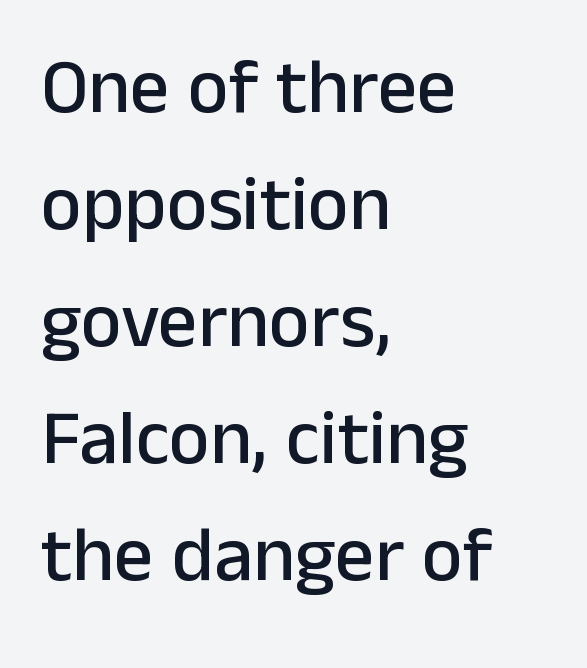
The image shows 78 px sans-serif type, upright; set left-aligned, normal line spacing (1.5x), normal letter spacing, not underlined; low stroke contrast and a medium x-height.
